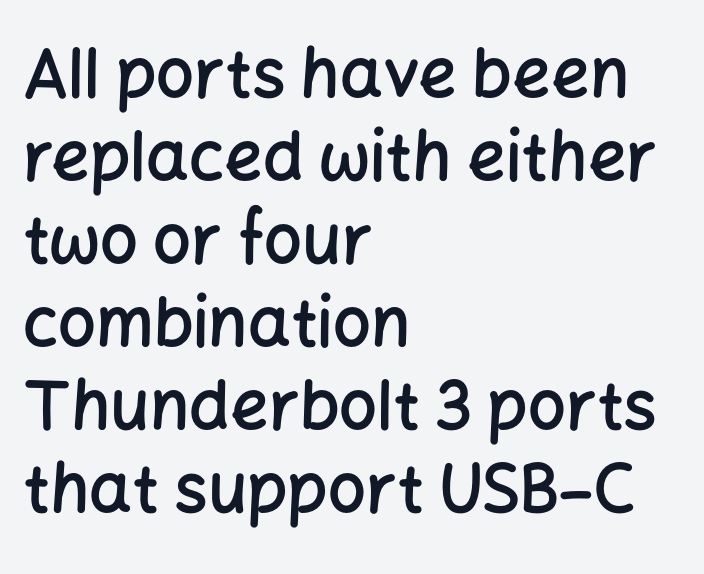
{"serif": "no", "italic": "no", "bold": "semi", "weight": "semibold", "width": "normal", "stroke_contrast": "low", "x_height": "medium", "monospaced": "no", "underline": "no", "align": "left", "line_spacing_ratio": 1.24, "letter_spacing": "normal", "letter_spacing_em": 0.0, "glyph_px": 67}
